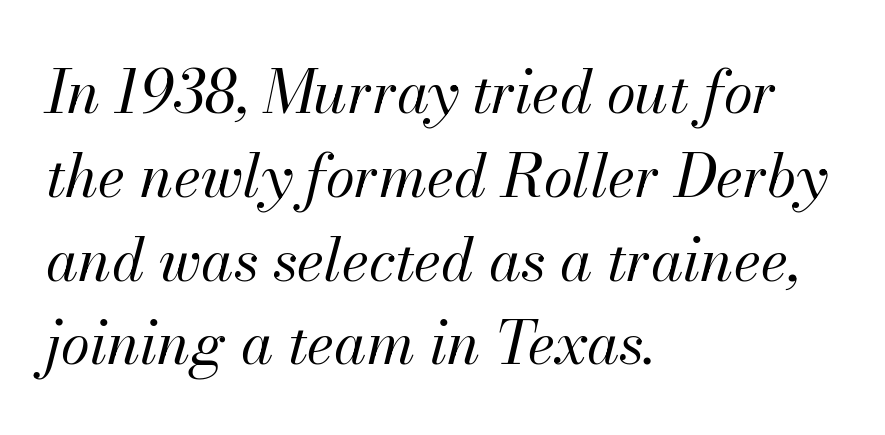
{"italic": "yes", "lean": "right", "slant_degrees": 13, "bold": "no", "weight": "regular", "width": "normal", "stroke_contrast": "medium", "x_height": "small", "monospaced": "no", "underline": "no", "align": "left", "line_spacing": "normal", "line_spacing_ratio": 1.42, "letter_spacing": "normal", "letter_spacing_em": 0.0, "glyph_px": 59}
